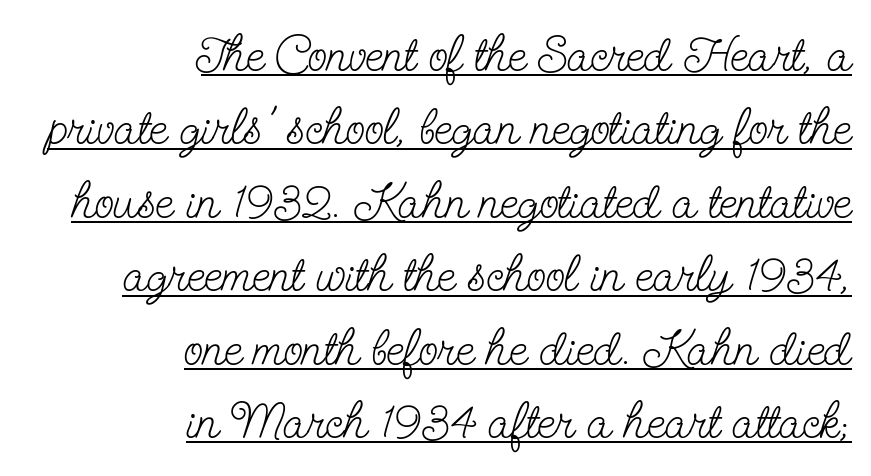
The image shows 51 px light, condensed serif type; set right-aligned, normal line spacing (1.44x), normal letter spacing, underlined; low stroke contrast and a small x-height.
